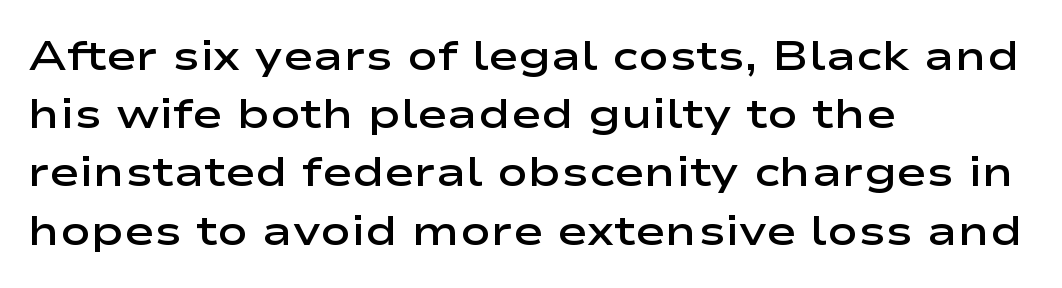
Type without underlining. Serifs: no, the terminals of the letterforms are clean. These lines keep a tight, regular rhythm from letter to letter. Horizontal bands of white between lines are of average thickness. Unlike italic type, these characters show no tilt at all. Every letter is mildly thick-stroked: semibold rather than bold.
